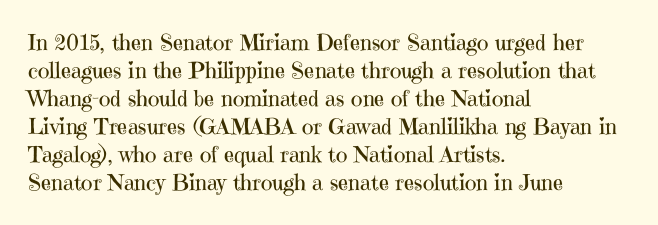
Q: Is the text bold? A: No.
Q: Is the text italic (slanted)? A: No, it is upright.
Q: Is the text underlined? A: No.
Q: How is the paragraph aligned? A: Left-aligned.
Q: Is the spacing between letters normal or unusually wide? A: Normal.
Q: Is the spacing between lines tight, normal or loose? A: Normal.
